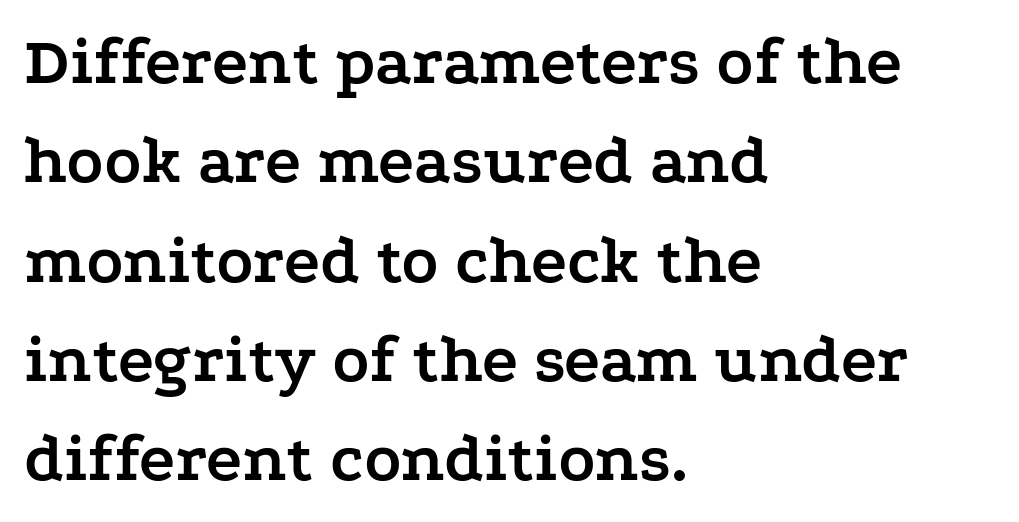
Q: Is the text bold? A: Yes.
Q: Is the text italic (slanted)? A: No, it is upright.
Q: Is the typeface a serif or a sans-serif typeface? A: Serif.
Q: Is the text underlined? A: No.
Q: How is the paragraph aligned? A: Left-aligned.
Q: Is the spacing between letters normal or unusually wide? A: Normal.
Q: Is the spacing between lines tight, normal or loose? A: Normal.
Q: Width (condensed, normal, or wide)? A: Wide.
Q: Stroke contrast? A: Low.
Q: x-height? A: Medium.
Q: Monospaced? A: No.
